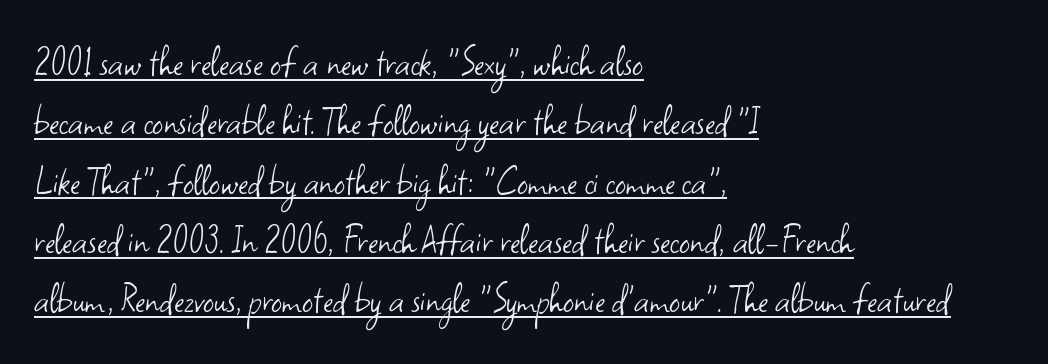
A typesetter would call this proportional, since set widths differ per character. Casual observation: everything's shoved over to the left. Vertical spacing — default. Serifs: no, the terminals of the letterforms are clean. The strokes carry an ordinary text weight at most.
